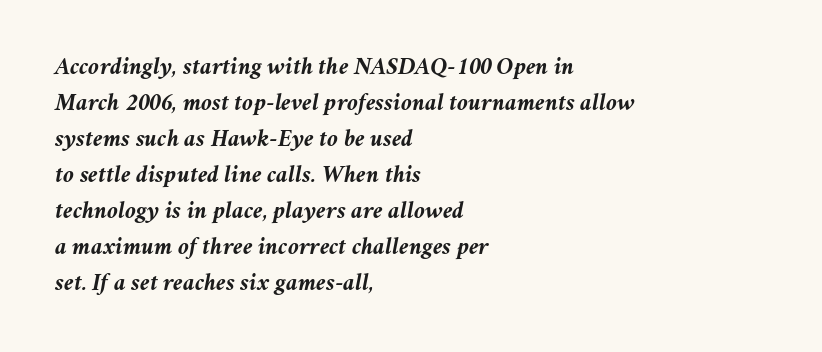
Only glyphs here, with clear space below each row. Bold? Absolutely — the strokes are thick and heavy. Letter spacing: default. The typography opts for an oblique posture over an upright one. Interline gaps are of average width in this sample.
